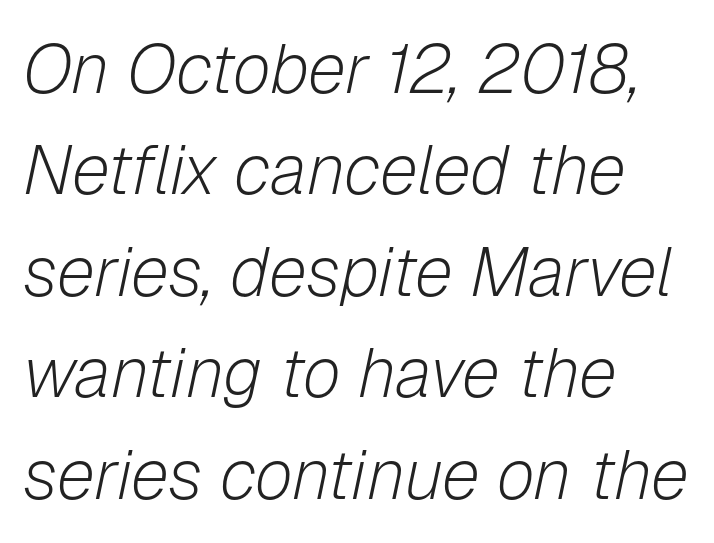
{"italic": "yes", "lean": "right", "slant_degrees": 12, "bold": "no", "weight": "light", "width": "normal", "stroke_contrast": "low", "x_height": "medium", "monospaced": "no", "underline": "no", "align": "left", "line_spacing": "normal", "line_spacing_ratio": 1.47, "letter_spacing": "normal", "letter_spacing_em": 0.0, "glyph_px": 69}
